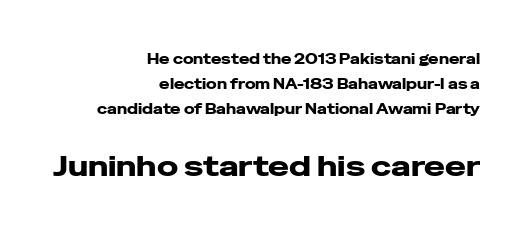
Classification — sans serif. A student would call this right alignment; a typographer would say flush right, rag left. The rendering keeps characters at their native spacing. These lines are rendered in a variable-pitch font. Characters remain perfectly vertical along every line. Just letters on the line, the space beneath them empty.
